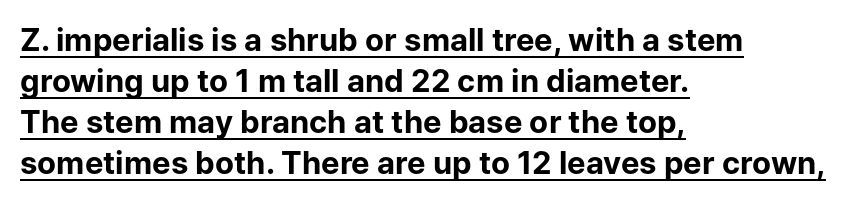
{"serif": "no", "italic": "no", "bold": "yes", "weight": "bold", "width": "normal", "stroke_contrast": "low", "x_height": "medium", "monospaced": "no", "underline": "yes", "align": "left", "line_spacing": "normal", "line_spacing_ratio": 1.32, "letter_spacing": "normal", "letter_spacing_em": 0.0, "glyph_px": 31}
